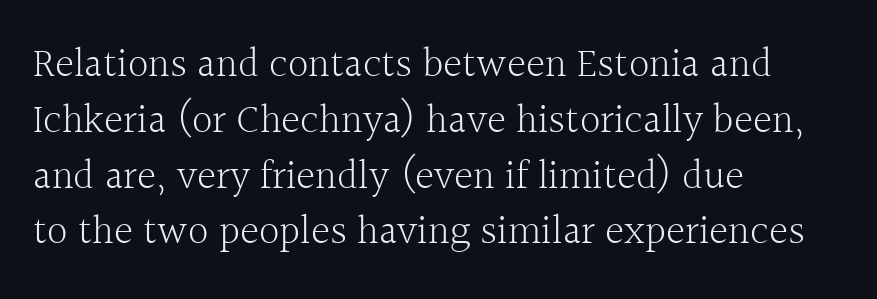
Spacing verdict: proportional, widths tailored to each character. These lines sit exactly where default settings would place them. Does the type have serifs? Yes, each stem ends in a small foot. The glyphs are unaccompanied by any horizontal stroke below them. The lettering holds an erect, upright posture throughout. Characters follow at the spacing the type designer built in.
